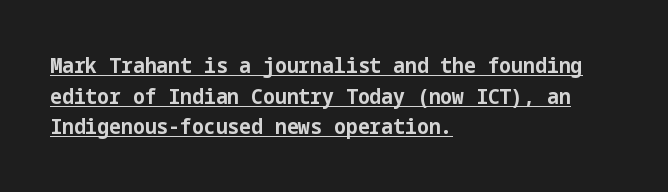
{"italic": "no", "bold": "yes", "underline": "yes", "align": "left", "line_spacing": "normal", "line_spacing_ratio": 1.46, "letter_spacing": "normal", "letter_spacing_em": 0.0, "glyph_px": 21}
